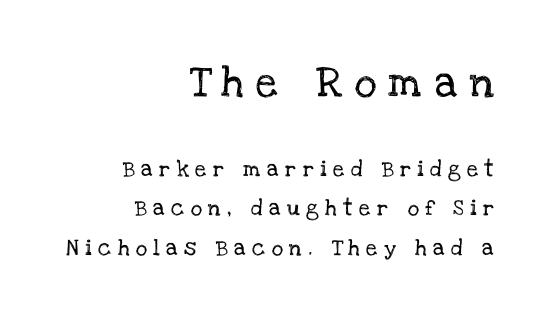
Every stem runs plumb, perpendicular to the baseline. These lines are set flush right with a ragged left edge. Compared with typical paragraphs, the rows here are farther apart. Check where the strokes stop: tiny serifs finish them off.
